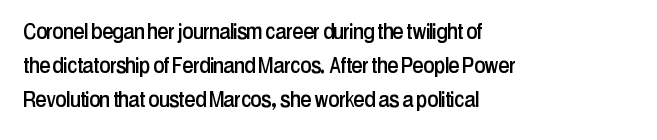
{"italic": "no", "underline": "no", "align": "left", "line_spacing": "normal", "line_spacing_ratio": 1.36, "letter_spacing": "normal", "letter_spacing_em": 0.0, "glyph_px": 25}
